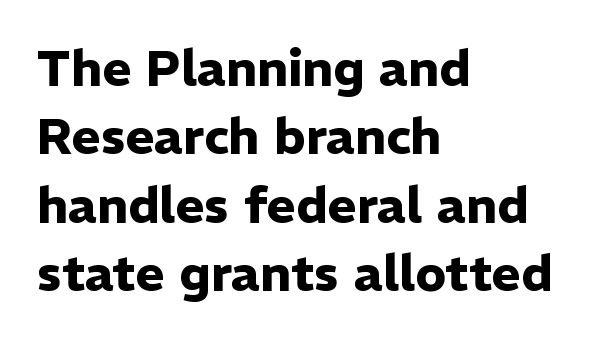
{"serif": "no", "italic": "no", "bold": "yes", "weight": "heavy", "width": "normal", "stroke_contrast": "low", "x_height": "medium", "monospaced": "no", "underline": "no", "align": "left", "line_spacing": "normal", "line_spacing_ratio": 1.37, "letter_spacing": "normal", "letter_spacing_em": 0.0, "glyph_px": 50}
